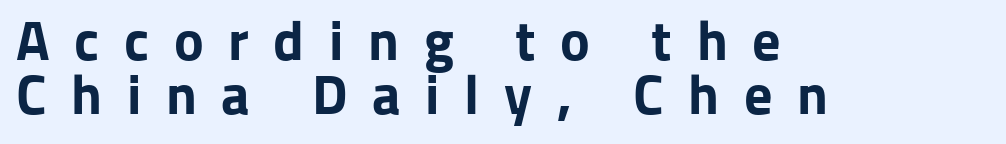
{"serif": "no", "italic": "no", "bold": "yes", "weight": "bold", "width": "normal", "stroke_contrast": "low", "x_height": "medium", "monospaced": "no", "underline": "no", "align": "left", "line_spacing": "tight", "line_spacing_ratio": 0.97, "letter_spacing": "wide", "letter_spacing_em": 0.44, "glyph_px": 56}
